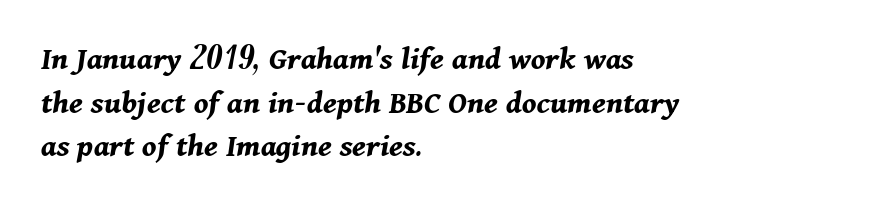
The image shows 34 px bold type, italic (leaning right); set left-aligned, normal line spacing (1.28x), normal letter spacing, not underlined; medium stroke contrast and a medium x-height.
